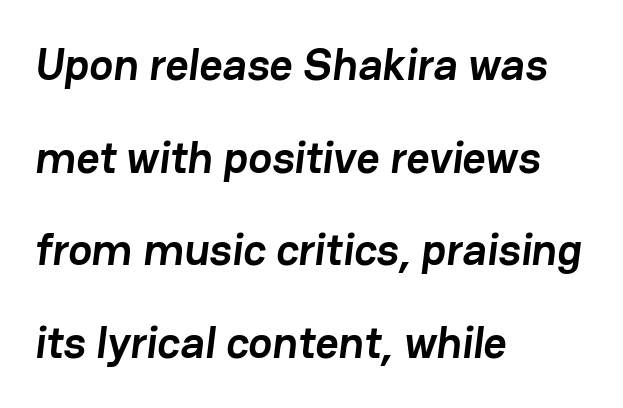
Q: Is the text bold? A: Yes.
Q: Is the typeface a serif or a sans-serif typeface? A: Sans-serif.
Q: Is the text underlined? A: No.
Q: How is the paragraph aligned? A: Left-aligned.
Q: Is the spacing between letters normal or unusually wide? A: Normal.
Q: Is the spacing between lines tight, normal or loose? A: Loose.
Q: Width (condensed, normal, or wide)? A: Normal.
Q: Stroke contrast? A: Low.
Q: x-height? A: Medium.
Q: Monospaced? A: No.
